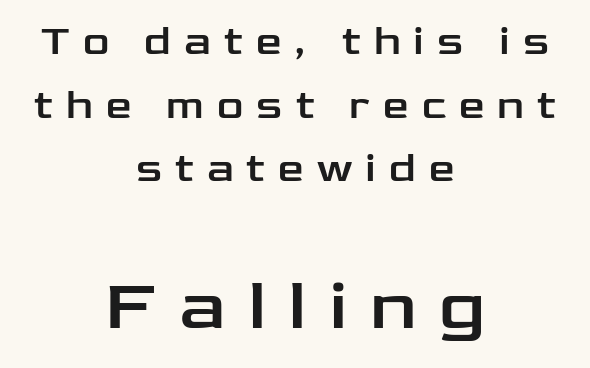
The image shows 71 px wide sans-serif type, upright; set centered, normal line spacing (1.55x), unusually wide letter spacing (+0.32 em), not underlined; the second (bottom) block is 1.73x larger; low stroke contrast and a medium x-height.
